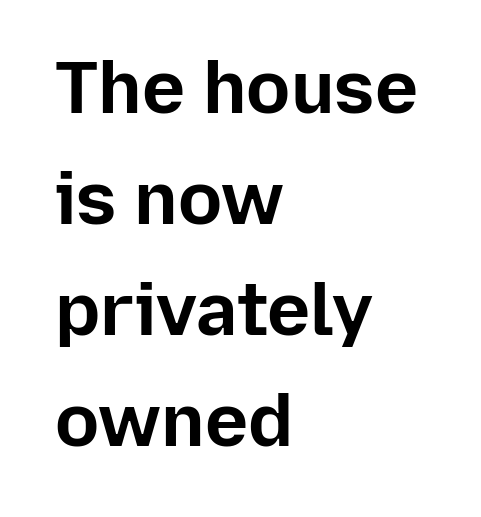
{"serif": "no", "italic": "no", "bold": "yes", "weight": "bold", "width": "normal", "stroke_contrast": "low", "x_height": "medium", "monospaced": "no", "underline": "no", "align": "left", "line_spacing": "normal", "line_spacing_ratio": 1.52, "letter_spacing": "normal", "letter_spacing_em": 0.0, "glyph_px": 73}
